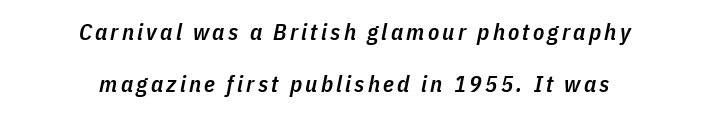
Slant detected: the letters are inclined. Vertically, the passage feels expansive, rows floating well apart. Its strokes are somewhat broadened, the hallmark of semibold type. Rule under the text: the space is simply empty. Horizontal alignment here is central, giving a formal, balanced look.
